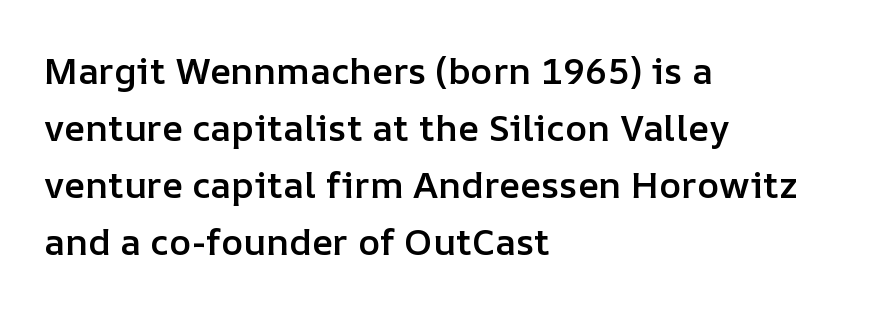
Q: Is the text bold? A: Semi-bold.
Q: Is the text italic (slanted)? A: No, it is upright.
Q: Is the text underlined? A: No.
Q: How is the paragraph aligned? A: Left-aligned.
Q: Is the spacing between letters normal or unusually wide? A: Normal.
Q: Is the spacing between lines tight, normal or loose? A: Normal.
Q: Width (condensed, normal, or wide)? A: Normal.
Q: Stroke contrast? A: Low.
Q: x-height? A: Medium.
Q: Monospaced? A: No.
